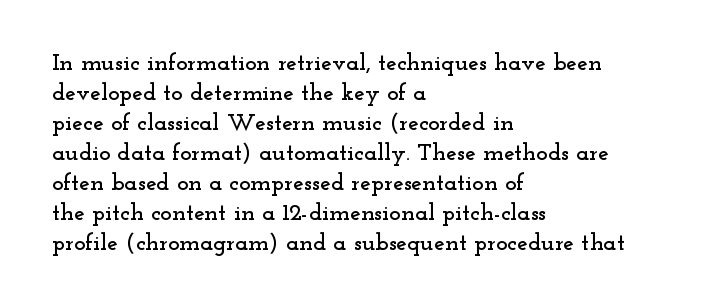
The image shows 24 px text type, upright; set left-aligned, normal line spacing (1.25x), normal letter spacing, not underlined.
